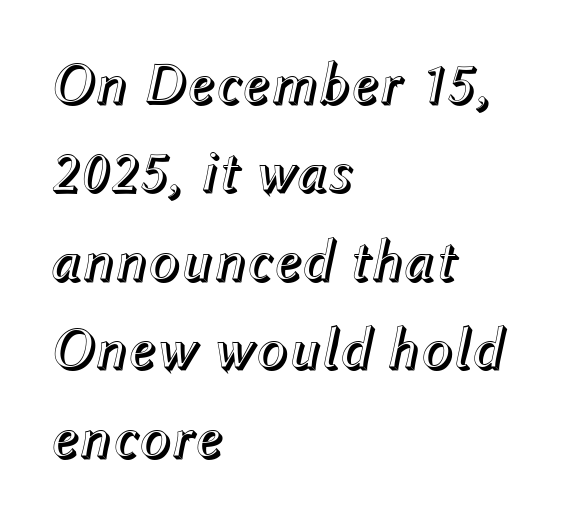
The image shows 59 px text type, italic (leaning right); set left-aligned, normal line spacing (1.5x), normal letter spacing, not underlined; a medium x-height.
